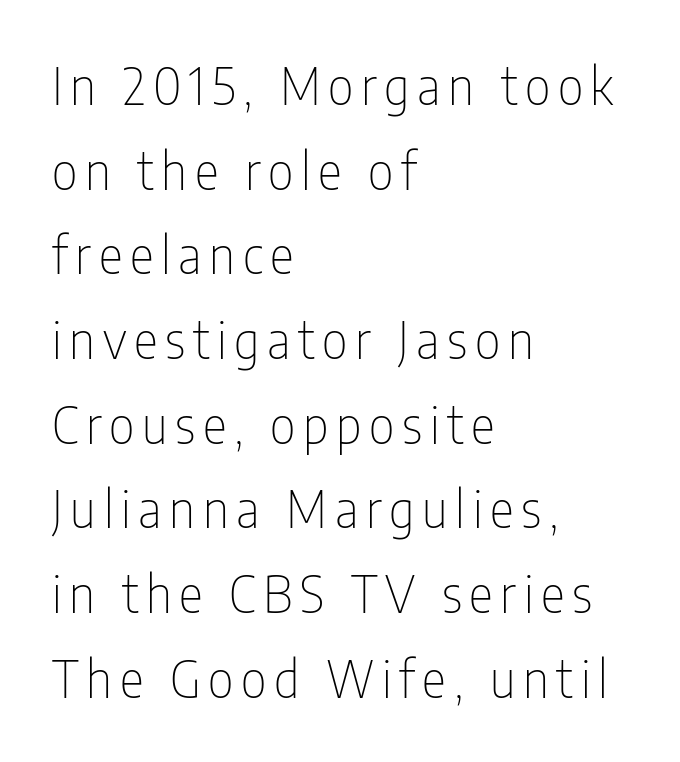
The image shows 51 px thin, condensed sans-serif type, upright; set left-aligned, normal line spacing (1.66x), not underlined; low stroke contrast and a medium x-height.
